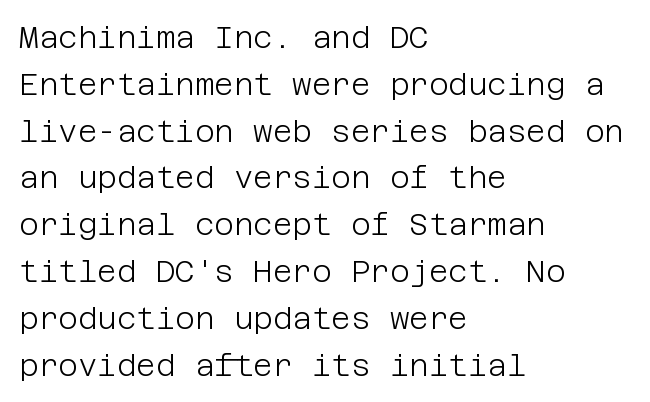
{"serif": "no", "italic": "no", "bold": "no", "weight": "light", "width": "normal", "stroke_contrast": "low", "x_height": "large", "underline": "no", "align": "left", "line_spacing": "normal", "line_spacing_ratio": 1.56, "letter_spacing": "normal", "letter_spacing_em": 0.0, "glyph_px": 30}
